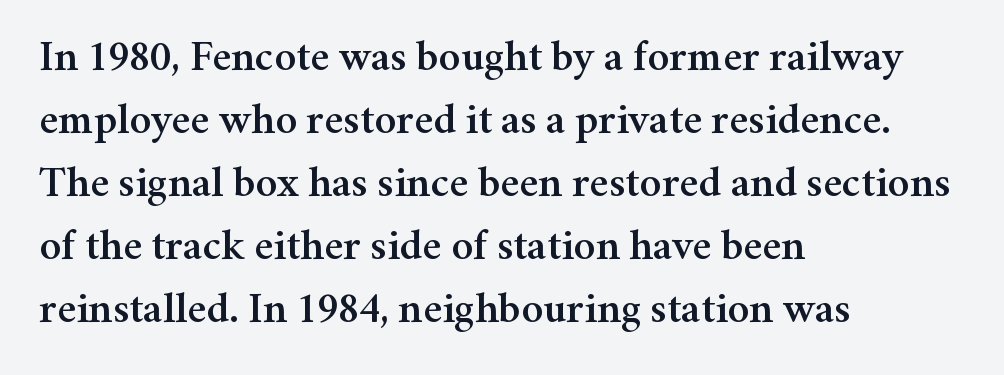
Interline gaps are of average width in this sample. Between one letter and the next there's only the usual sliver of space. The strip under each line holds only bare page. Note the varied advance widths — an 'i' is clearly narrower than an 'm'.
